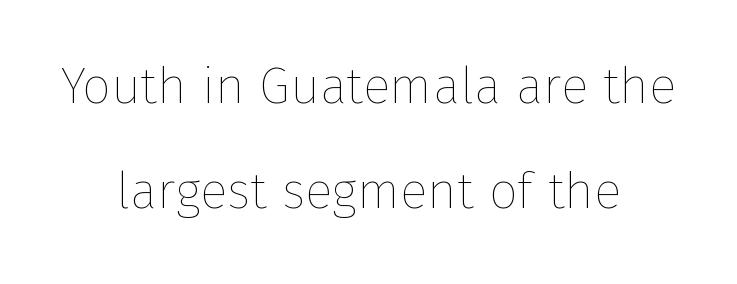
The image shows 51 px thin type, upright; set centered, loose line spacing (2.06x), normal letter spacing, not underlined; low stroke contrast and a medium x-height.
